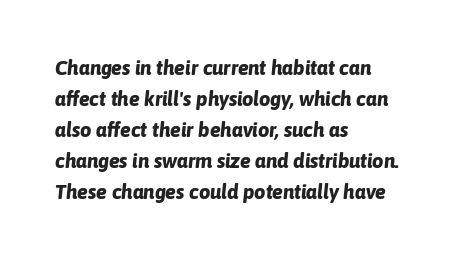
The image shows 20 px bold type, italic (leaning right); set left-aligned, normal line spacing (1.55x), normal letter spacing, not underlined.
